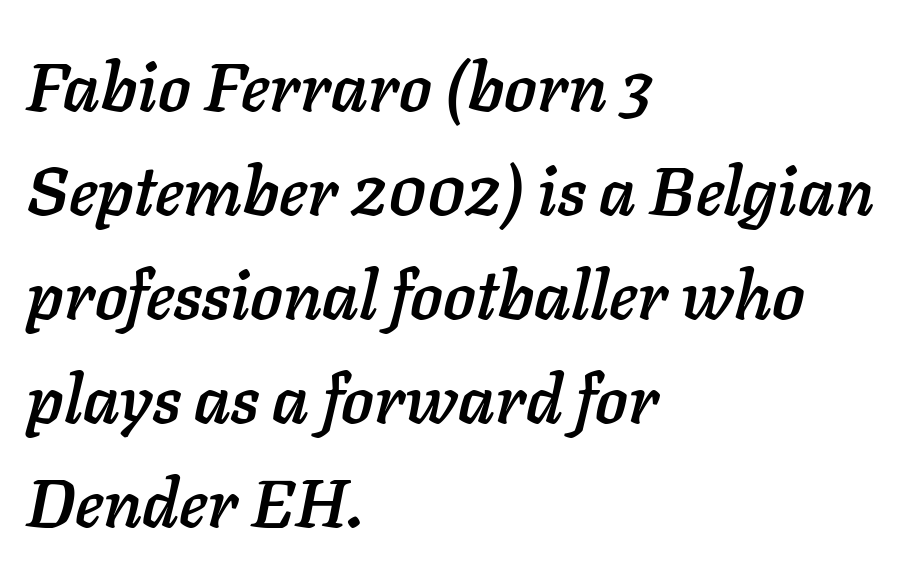
The image shows 68 px text type, italic (leaning right); set left-aligned, normal line spacing (1.53x), normal letter spacing, not underlined; low stroke contrast and a medium x-height.
